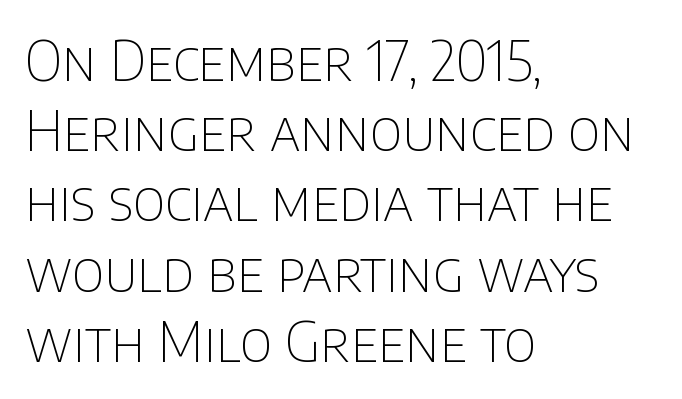
{"serif": "no", "italic": "no", "bold": "no", "weight": "thin", "width": "normal", "stroke_contrast": "low", "x_height": "large", "monospaced": "no", "underline": "no", "align": "left", "line_spacing": "normal", "line_spacing_ratio": 1.3, "letter_spacing": "normal", "letter_spacing_em": 0.0, "glyph_px": 54}
